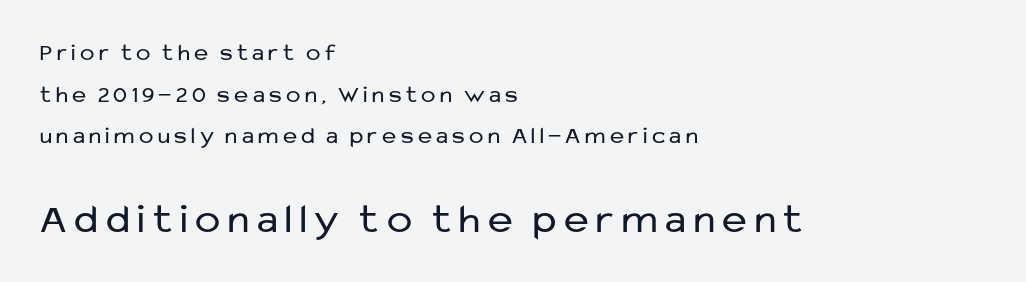
{"serif": "no", "italic": "no", "bold": "no", "weight": "regular", "width": "normal", "stroke_contrast": "low", "x_height": "medium", "monospaced": "no", "underline": "no", "align": "left", "line_spacing_ratio": 1.73, "larger_block": "second", "size_ratio": 1.75, "glyph_px": 42}
